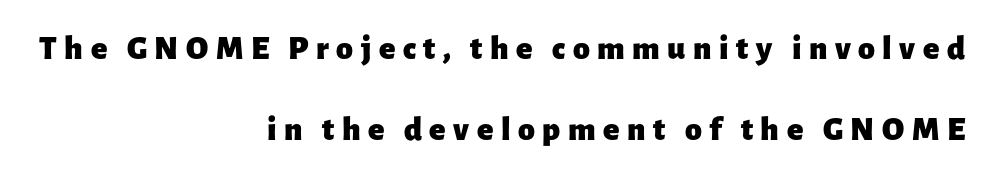
Q: Is the text bold? A: Yes.
Q: Is the text italic (slanted)? A: No, it is upright.
Q: Is the typeface a serif or a sans-serif typeface? A: Sans-serif.
Q: Is the text underlined? A: No.
Q: How is the paragraph aligned? A: Right-aligned.
Q: Is the spacing between letters normal or unusually wide? A: Unusually wide.
Q: Is the spacing between lines tight, normal or loose? A: Loose.
Q: Width (condensed, normal, or wide)? A: Normal.
Q: Stroke contrast? A: Low.
Q: x-height? A: Medium.
Q: Monospaced? A: No.
